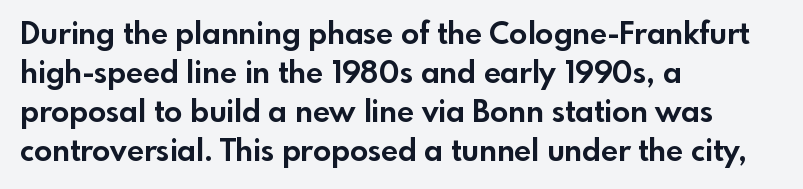
In terms of weight, the rendering is a true, heavy bold. In terms of posture, this sample is upright. Does the leading feel generous? No, just average. Line beginnings align vertically; line endings do not.
